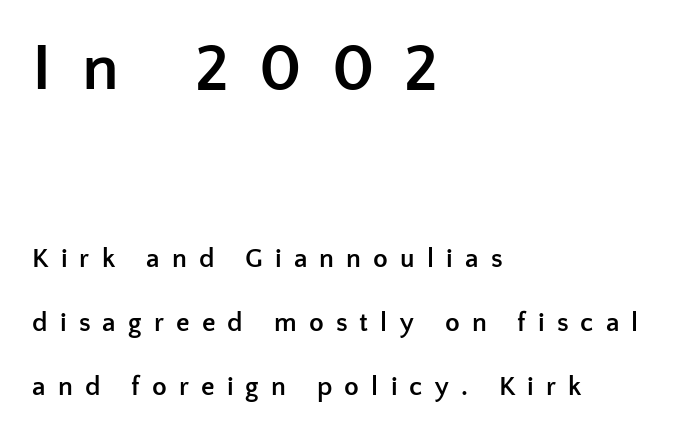
{"serif": "no", "italic": "no", "bold": "yes", "weight": "semibold", "width": "normal", "stroke_contrast": "low", "x_height": "medium", "monospaced": "no", "underline": "no", "align": "left", "line_spacing": "loose", "line_spacing_ratio": 2.37, "letter_spacing": "wide", "letter_spacing_em": 0.45, "larger_block": "first", "size_ratio": 2.48, "glyph_px": 67}
